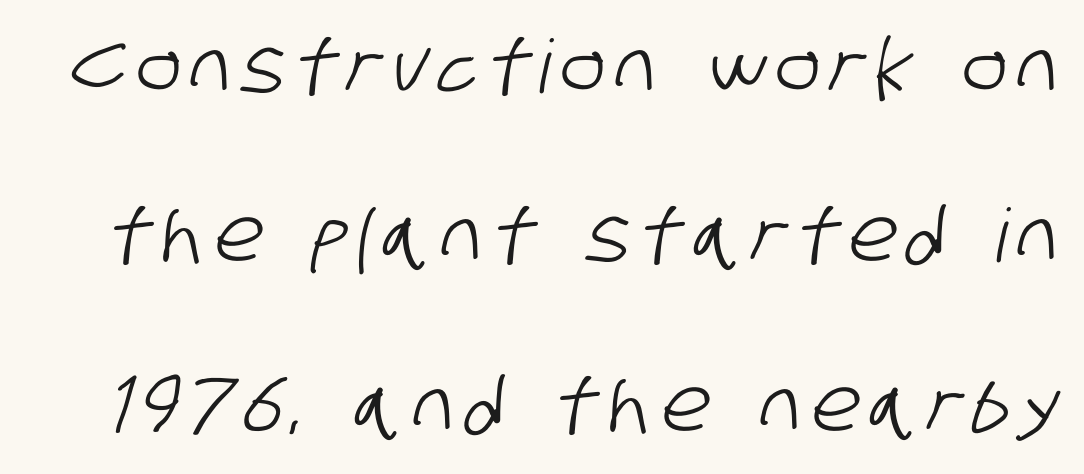
Q: Is the typeface a serif or a sans-serif typeface? A: Sans-serif.
Q: Is the text underlined? A: No.
Q: Is the spacing between lines tight, normal or loose? A: Loose.
Q: Width (condensed, normal, or wide)? A: Condensed.
Q: Stroke contrast? A: Low.
Q: x-height? A: Large.
Q: Monospaced? A: No.
